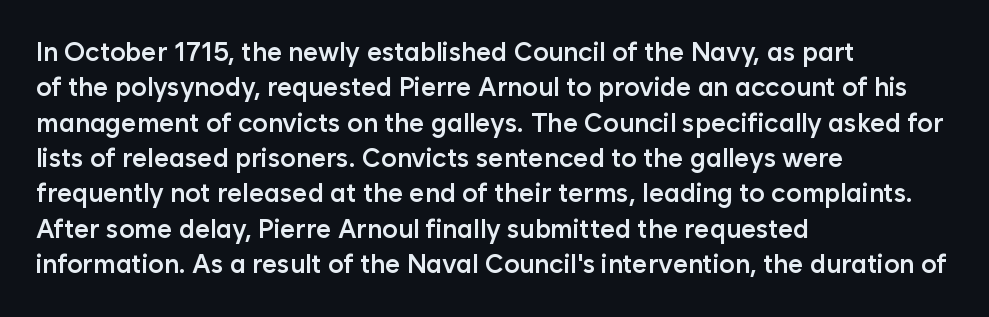
The image shows 26 px text type, upright; set left-aligned, normal line spacing (1.36x), normal letter spacing, not underlined.
